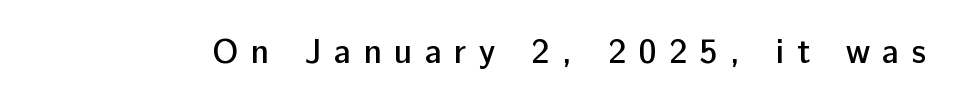
{"serif": "no", "italic": "no", "bold": "semi", "weight": "semibold", "width": "normal", "stroke_contrast": "low", "x_height": "medium", "monospaced": "no", "underline": "no", "letter_spacing": "wide", "letter_spacing_em": 0.36, "glyph_px": 34}
